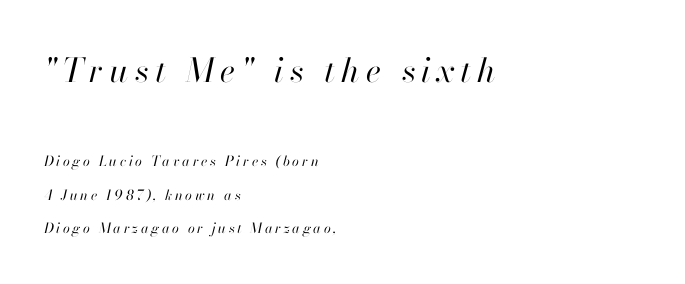
The image shows 33 px regular-weight type, italic (leaning right); set left-aligned, loose line spacing (2.41x), not underlined; the first (top) block is 2.36x larger; high stroke contrast and a small x-height.
